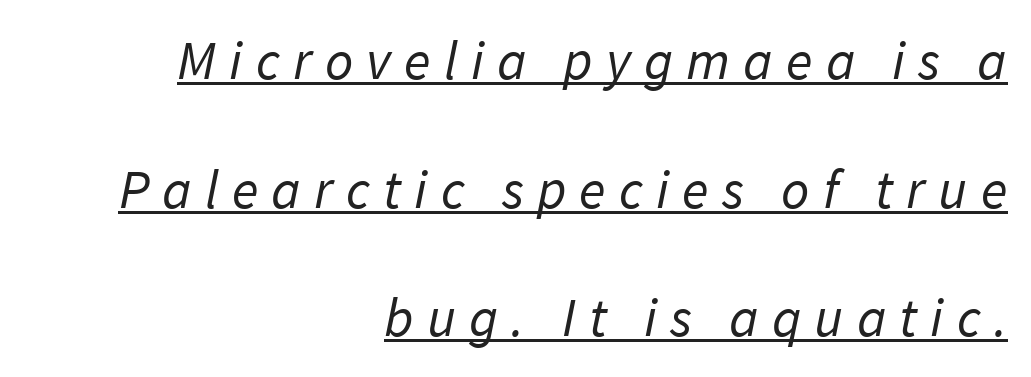
The typesetter chose a ragged-left arrangement here. Serifs: no, the terminals of the letterforms are clean. What's the leading like? Stretched, with rows far apart. Characters follow at a spacing far wider than the type designer built in. Spacing verdict: proportional, widths tailored to each character. The typeface has the unassuming heft of standard copy or less.
